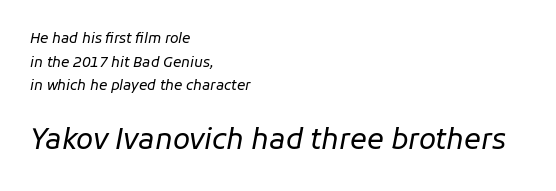
{"italic": "yes", "lean": "right", "slant_degrees": 11, "bold": "no", "weight": "regular", "width": "normal", "stroke_contrast": "low", "x_height": "medium", "monospaced": "no", "underline": "no", "align": "left", "line_spacing": "normal", "line_spacing_ratio": 1.68, "letter_spacing": "normal", "letter_spacing_em": 0.0, "larger_block": "second", "size_ratio": 2.0, "glyph_px": 28}
